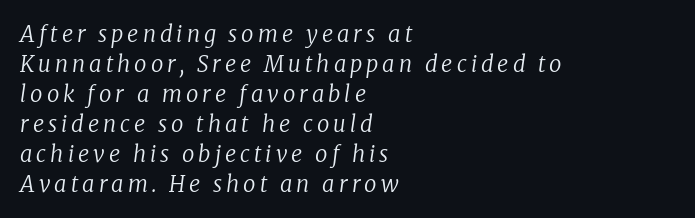
Q: Is the text bold? A: No.
Q: Is the text italic (slanted)? A: Yes, it leans right by about 8 degrees.
Q: Is the text underlined? A: No.
Q: How is the paragraph aligned? A: Left-aligned.
Q: Is the spacing between lines tight, normal or loose? A: Normal.
